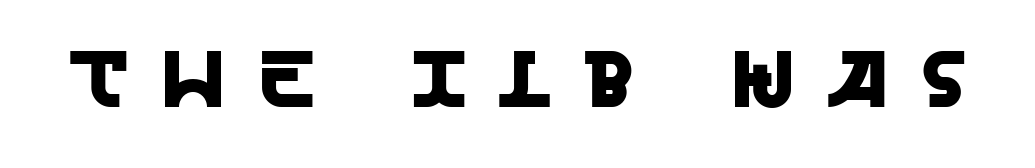
{"serif": "no", "italic": "no", "width": "normal", "x_height": "large", "monospaced": "no", "underline": "no", "letter_spacing": "wide", "letter_spacing_em": 0.42, "glyph_px": 80}
